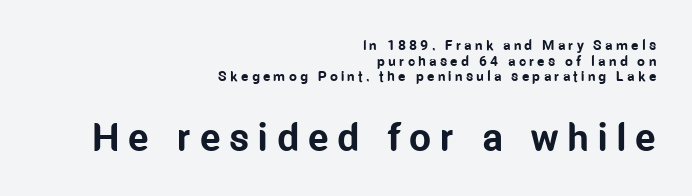
The image shows 39 px bold, condensed sans-serif type, upright; set right-aligned, tight line spacing (1.11x), unusually wide letter spacing (+0.23 em), not underlined; the second (bottom) block is 2.79x larger; low stroke contrast and a medium x-height.
